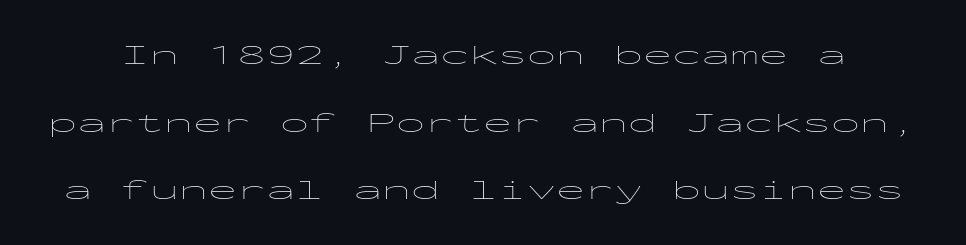
Is the letter spacing exaggerated? No — it looks like the ordinary default. Every character here occupies the same horizontal width, giving the sample a typewriter-like rhythm. Caption: face not bold, strokes unweighted. Note: no serifs on the glyphs.
